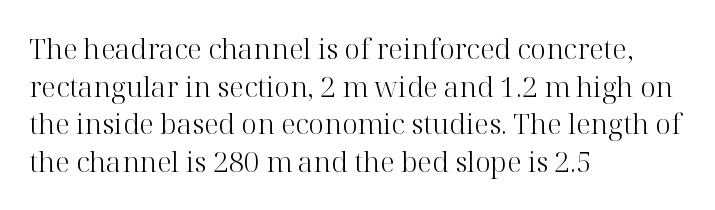
The image shows 28 px light serif type, upright; set left-aligned, normal line spacing (1.34x), normal letter spacing, not underlined; high stroke contrast and a medium x-height.
